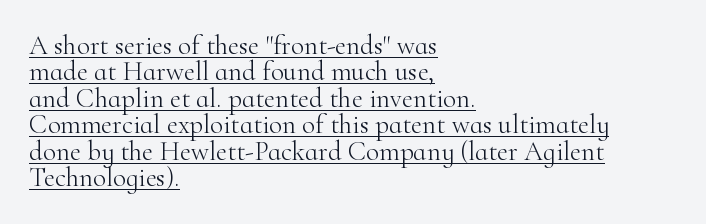
These glyphs show unthickened strokes, regular width or finer. When letters stand straight like this, we call the style roman or upright. Summary of vertical rhythm: compact, with narrow interline spacing. Check the space under the baseline: a stroke is drawn there.
